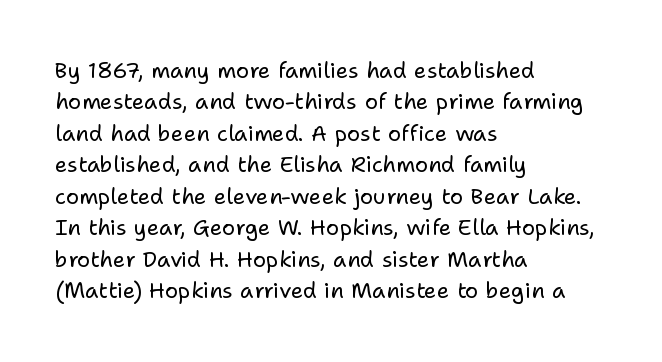
The line-height multiplier appears to be the usual default. The ragged edge is on the right, which tells us the setting is flush left. A typesetter would mark this as roman, not italic. This sample uses plain, unmodified letter spacing. No letter is thick-stroked: the sample isn't bold.
